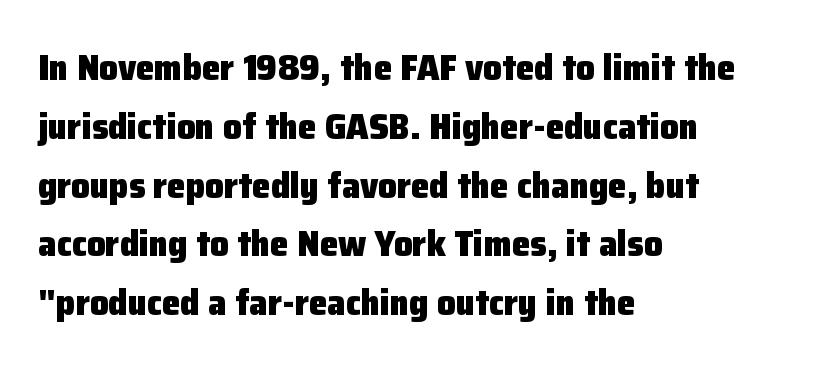
The image shows 37 px heavy sans-serif type, upright; set left-aligned, normal line spacing (1.59x), normal letter spacing, not underlined; low stroke contrast and a medium x-height.
